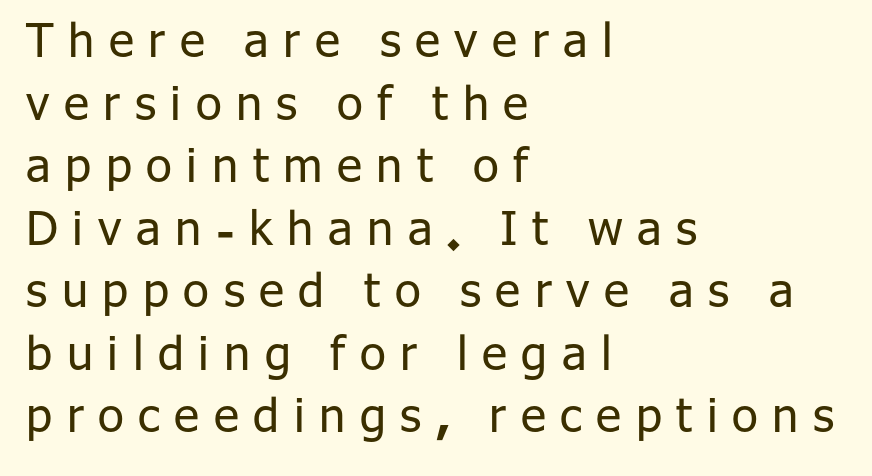
Does the leading feel generous? No, just average. Grotesque or geometric, the face here clearly has no serifs. You could only call the tracking loose — the letters float apart. Horizontal alignment here is leftward, the default for most running prose. Check the space under the baseline: it is left empty. Compared with a typical body face, this is equally light or lighter still.
